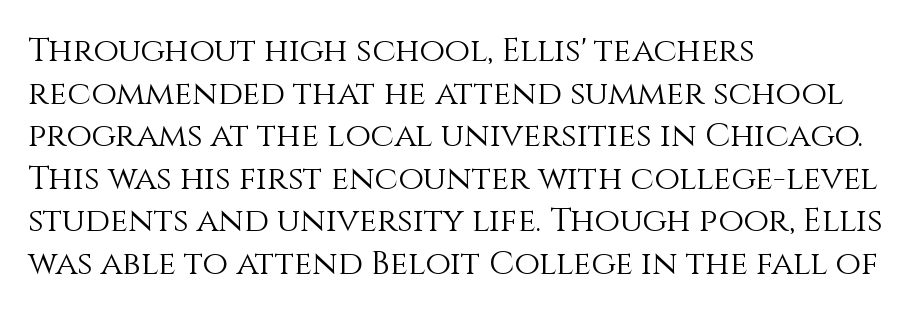
The image shows 33 px light type, upright; set left-aligned, normal line spacing (1.29x), normal letter spacing, not underlined; a large x-height.
